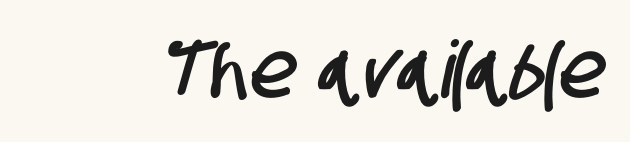
{"serif": "no", "width": "condensed", "stroke_contrast": "low", "x_height": "large", "monospaced": "no", "underline": "no", "letter_spacing": "normal", "letter_spacing_em": 0.0, "glyph_px": 79}
